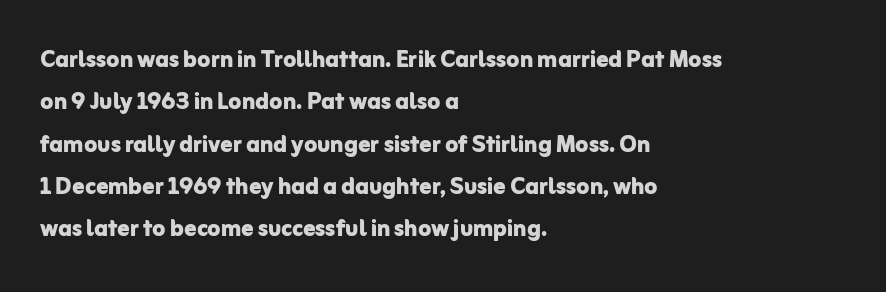
{"serif": "no", "italic": "no", "bold": "yes", "weight": "bold", "width": "normal", "stroke_contrast": "low", "x_height": "medium", "monospaced": "no", "underline": "no", "align": "left", "line_spacing": "normal", "line_spacing_ratio": 1.41, "letter_spacing": "normal", "letter_spacing_em": 0.0, "glyph_px": 30}
